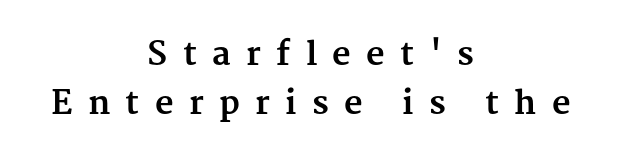
The image shows 32 px bold serif type, upright; set centered, normal line spacing (1.53x), unusually wide letter spacing (+0.48 em), not underlined; medium stroke contrast and a medium x-height.
